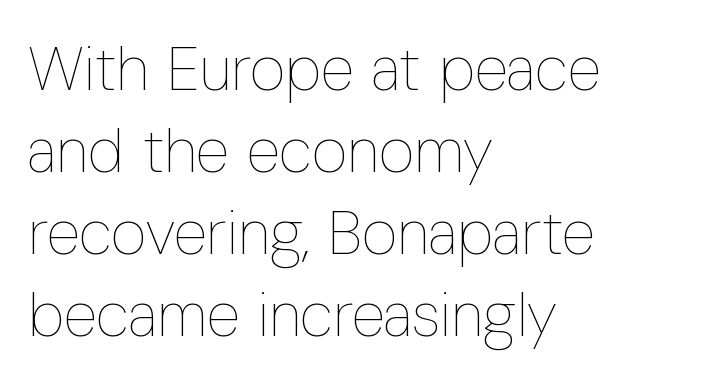
The line-height multiplier appears to be the usual default. The glyphs are unaccompanied by any horizontal stroke below them. Observe the ordinary spacing: letters are neighbours, not strangers. Is the type heavy? It reads as light-to-regular instead. Note the varied advance widths — an 'i' is clearly narrower than an 'm'. In terms of posture, this sample is upright.
